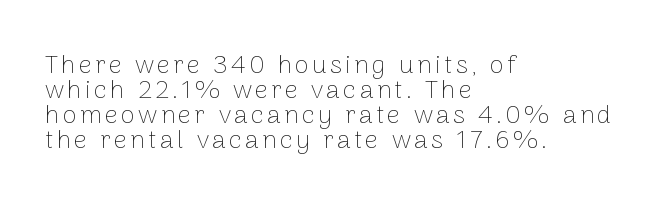
{"italic": "no", "bold": "no", "underline": "no", "align": "left", "line_spacing": "tight", "line_spacing_ratio": 0.96, "glyph_px": 26}
